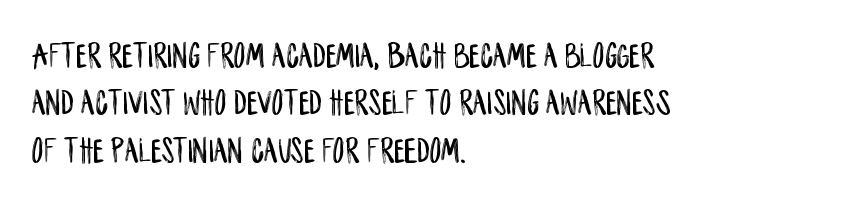
How are the letters spaced? Ordinarily, with no added tracking. Style check: upright. Only glyphs here, with clear space below each row. Visually the block forms a straight wall on the left and a jagged coastline on the right. Horizontal bands of white between lines are of average thickness.
